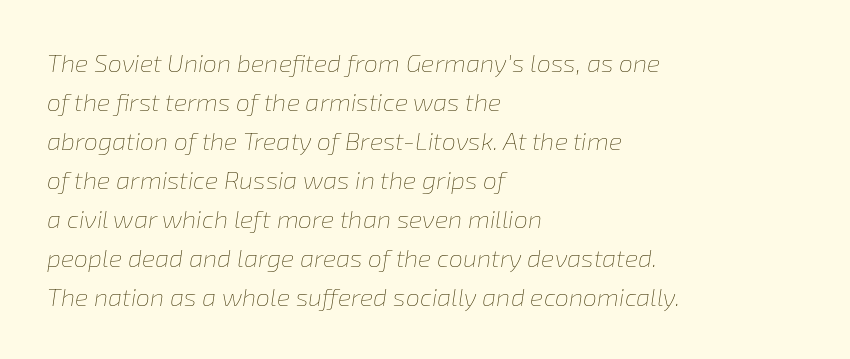
This sample is left-justified, so line endings fall wherever the words run out. Weight class: somewhere from thin through regular. The glyphs are unaccompanied by any horizontal stroke below them. In terms of letterspacing, this is plain default setting.
